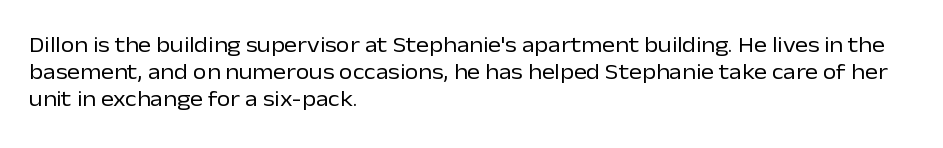
The image shows 22 px text type, upright; set left-aligned, line spacing 1.22x, normal letter spacing, not underlined.
